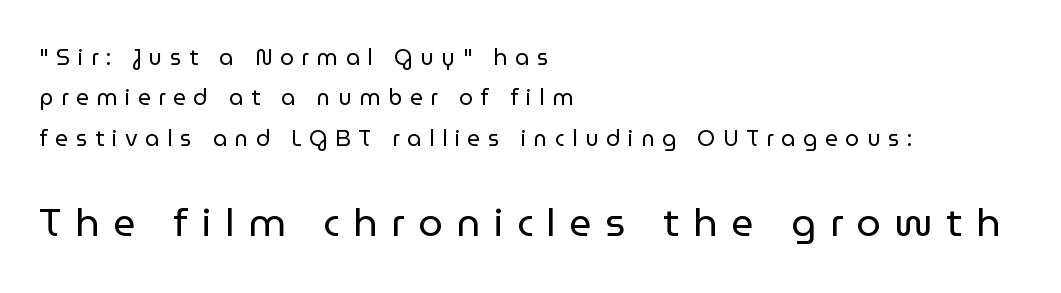
It's the straight-up-and-down kind of type. Varying glyph widths throughout — classic text-font behaviour. Every row of glyphs begins at an identical x-position on the left. Stems and bowls with no extra thickness — not bold.
